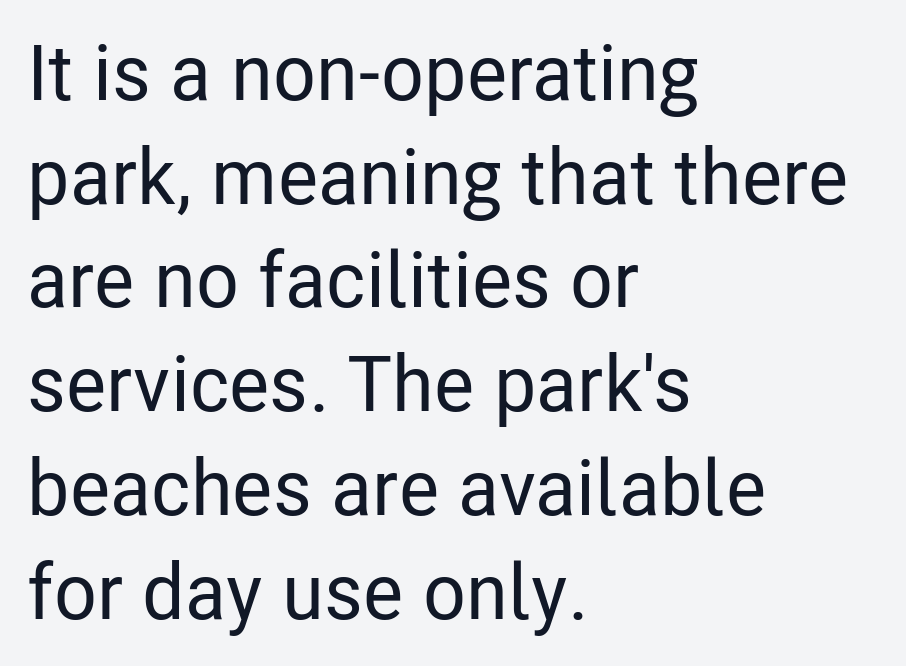
{"serif": "no", "italic": "no", "width": "condensed", "stroke_contrast": "low", "x_height": "medium", "monospaced": "no", "underline": "no", "align": "left", "line_spacing": "normal", "line_spacing_ratio": 1.33, "letter_spacing": "normal", "letter_spacing_em": 0.0, "glyph_px": 78}
